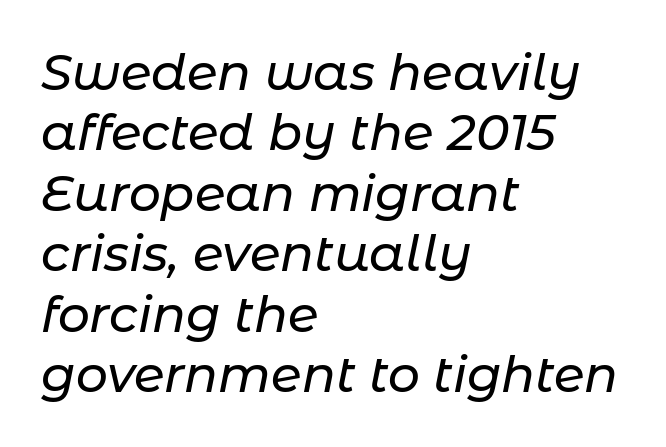
Just letters on the line, the space beneath them empty. Character widths vary here, with narrow letters taking less room than wide ones. Leftover space on each line is placed entirely after the last word. The rendering applies a slant to the glyphs.
